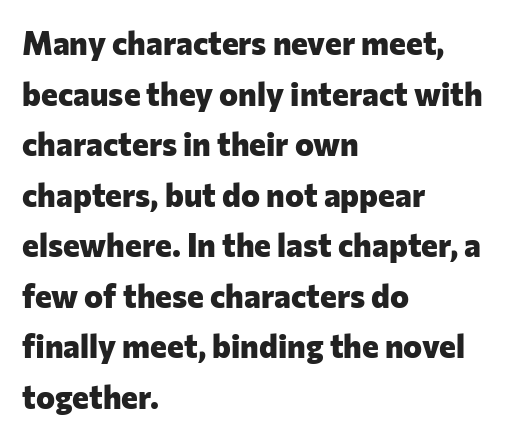
{"serif": "no", "italic": "no", "bold": "yes", "weight": "heavy", "width": "normal", "stroke_contrast": "low", "x_height": "medium", "monospaced": "no", "underline": "no", "align": "left", "line_spacing": "normal", "line_spacing_ratio": 1.58, "letter_spacing": "normal", "letter_spacing_em": 0.0, "glyph_px": 32}
